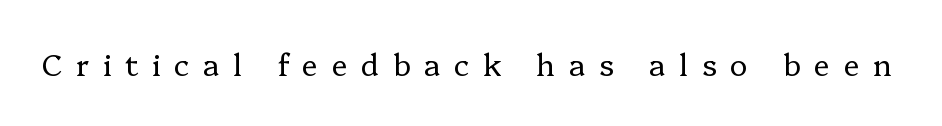
{"serif": "yes", "italic": "no", "bold": "no", "weight": "regular", "width": "normal", "stroke_contrast": "low", "x_height": "medium", "monospaced": "no", "underline": "no", "letter_spacing": "wide", "letter_spacing_em": 0.45, "glyph_px": 30}
